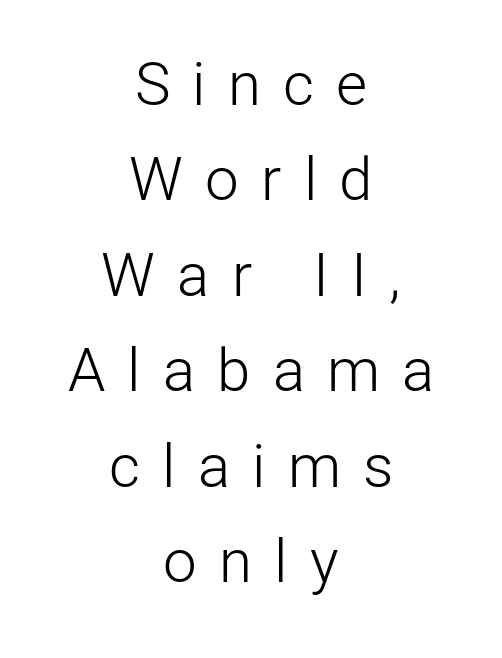
This sample is center-justified, so both line endings float freely. Just letters on the line, the space beneath them empty. No feet cap the strokes, marking this as sans-serif type. Reading down the column, the eye jumps a familiar distance to each next line.
